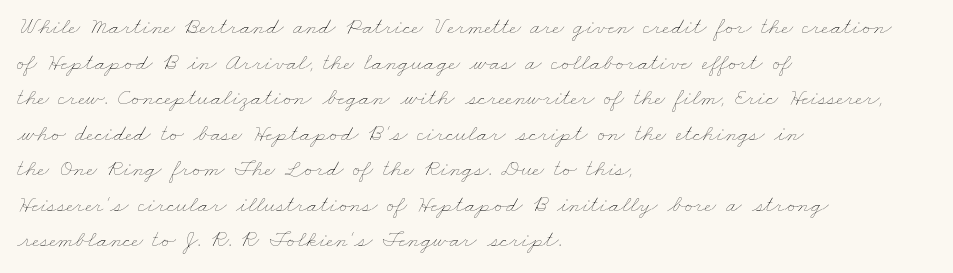
The image shows 24 px text type; set left-aligned, normal line spacing (1.48x), normal letter spacing, not underlined.
